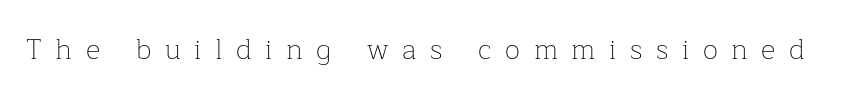
The zone under the glyphs is completely vacant. Heft: none added — not bold. The specimen reads as upright at a glance. The line texture is sparse and dotted thanks to wide tracking. Type style note: has serifs. These lines are rendered in a variable-pitch font.
